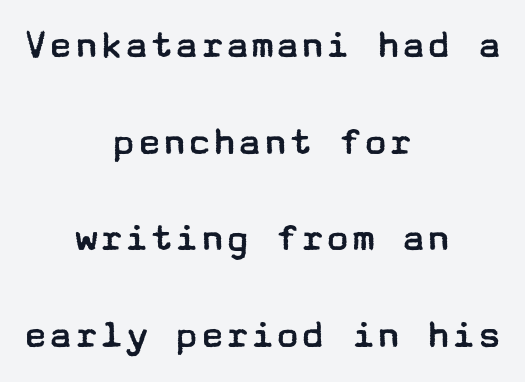
This is sans-serif lettering, the kind often seen on screens and signage. The lettering stays uniformly vertical, giving the passage a roman look. The specimen omits any rule beneath the text block's lines. Counters stay open thanks to moderate or lighter strokes. The type is set solid horizontally, with unmodified tracking.
